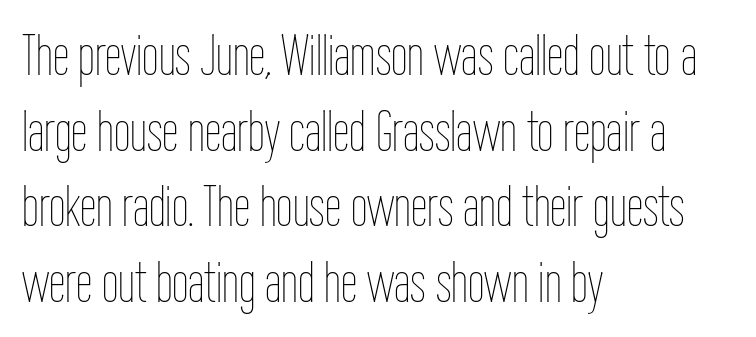
{"italic": "no", "bold": "no", "weight": "thin", "width": "condensed", "stroke_contrast": "low", "x_height": "medium", "monospaced": "no", "underline": "no", "align": "left", "line_spacing": "normal", "line_spacing_ratio": 1.28, "letter_spacing": "normal", "letter_spacing_em": 0.0, "glyph_px": 59}
